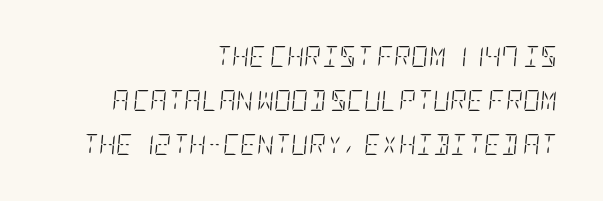
Q: Is the text bold? A: No.
Q: Is the text italic (slanted)? A: Yes, it leans right by about 5 degrees.
Q: Is the text underlined? A: No.
Q: How is the paragraph aligned? A: Right-aligned.
Q: Is the spacing between letters normal or unusually wide? A: Normal.
Q: Is the spacing between lines tight, normal or loose? A: Loose.
